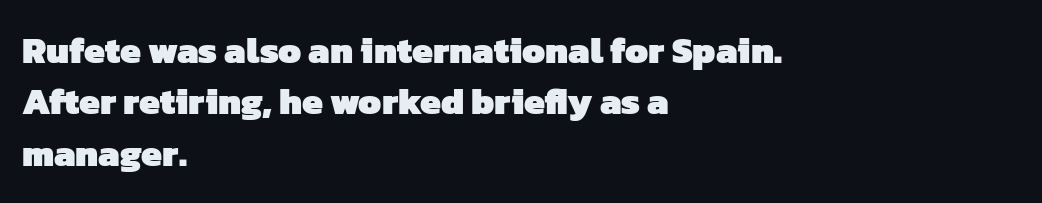
{"serif": "no", "bold": "yes", "weight": "heavy", "width": "normal", "stroke_contrast": "low", "x_height": "medium", "monospaced": "no", "underline": "no", "align": "left", "line_spacing": "normal", "line_spacing_ratio": 1.39, "letter_spacing": "normal", "letter_spacing_em": 0.0, "glyph_px": 37}
